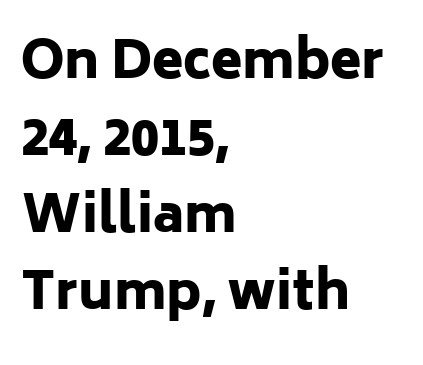
Q: Is the text bold? A: Yes.
Q: Is the text italic (slanted)? A: No, it is upright.
Q: Is the typeface a serif or a sans-serif typeface? A: Sans-serif.
Q: Is the text underlined? A: No.
Q: How is the paragraph aligned? A: Left-aligned.
Q: Is the spacing between letters normal or unusually wide? A: Normal.
Q: Is the spacing between lines tight, normal or loose? A: Normal.
Q: Width (condensed, normal, or wide)? A: Normal.
Q: Stroke contrast? A: Low.
Q: x-height? A: Medium.
Q: Monospaced? A: No.
